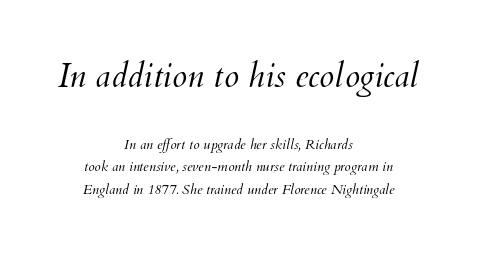
The image shows 34 px light type, italic (leaning right); set centered, normal line spacing (1.61x), normal letter spacing, not underlined; the first (top) block is 2.43x larger; medium stroke contrast and a small x-height.
